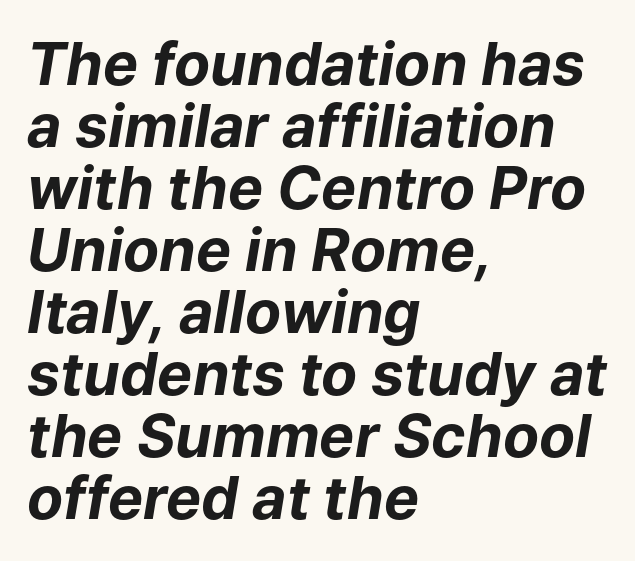
The image shows 59 px bold type, italic (leaning right); set left-aligned, tight line spacing (1.05x), normal letter spacing, not underlined; low stroke contrast and a medium x-height.
